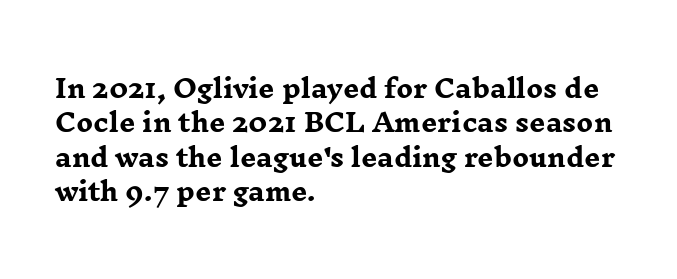
Q: Is the text bold? A: Yes.
Q: Is the text italic (slanted)? A: No, it is upright.
Q: Is the text underlined? A: No.
Q: How is the paragraph aligned? A: Left-aligned.
Q: Is the spacing between letters normal or unusually wide? A: Normal.
Q: Is the spacing between lines tight, normal or loose? A: Normal.
